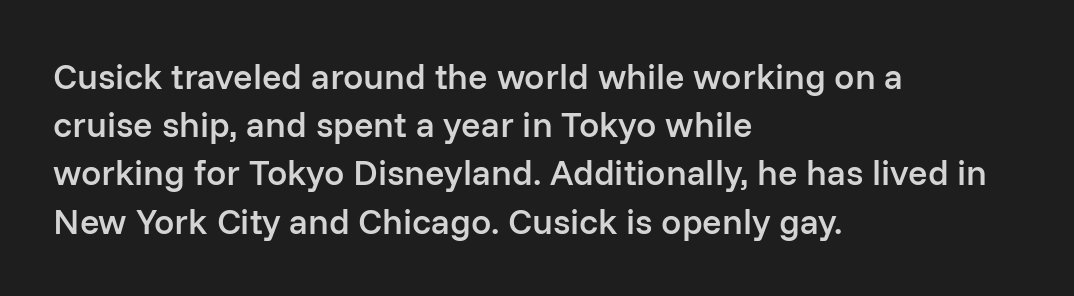
Q: Is the text bold? A: Semi-bold.
Q: Is the text italic (slanted)? A: No, it is upright.
Q: Is the typeface a serif or a sans-serif typeface? A: Sans-serif.
Q: Is the text underlined? A: No.
Q: How is the paragraph aligned? A: Left-aligned.
Q: Is the spacing between letters normal or unusually wide? A: Normal.
Q: Is the spacing between lines tight, normal or loose? A: Normal.
Q: Width (condensed, normal, or wide)? A: Normal.
Q: Stroke contrast? A: Low.
Q: x-height? A: Medium.
Q: Monospaced? A: No.
